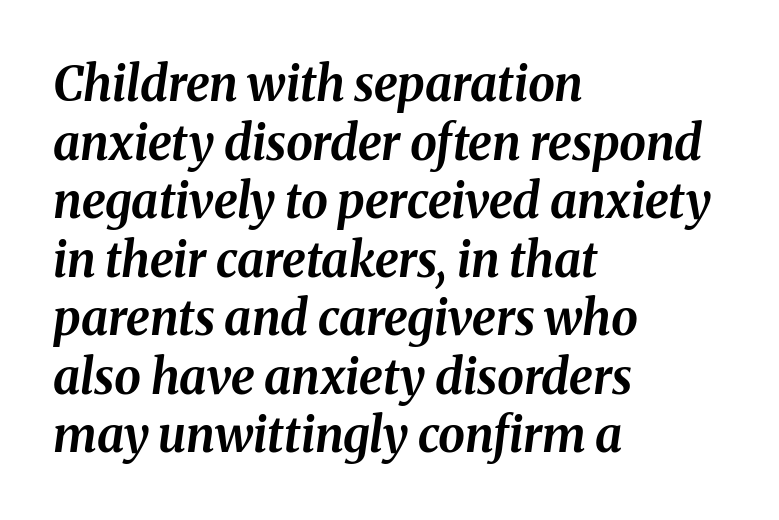
Q: Is the text bold? A: Yes.
Q: Is the text italic (slanted)? A: Yes, it leans right by about 8 degrees.
Q: Is the text underlined? A: No.
Q: How is the paragraph aligned? A: Left-aligned.
Q: Is the spacing between letters normal or unusually wide? A: Normal.
Q: Width (condensed, normal, or wide)? A: Normal.
Q: Stroke contrast? A: Medium.
Q: x-height? A: Medium.
Q: Monospaced? A: No.
